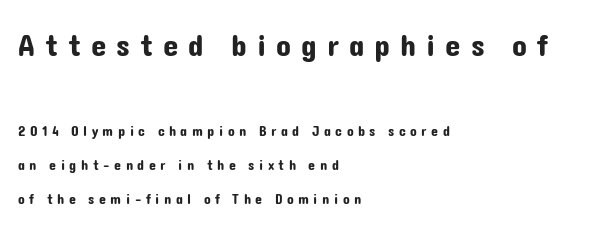
The image shows 31 px sans-serif type, upright; set left-aligned, loose line spacing (2.42x), unusually wide letter spacing (+0.32 em), not underlined; the first (top) block is 2.21x larger; low stroke contrast and a medium x-height.
